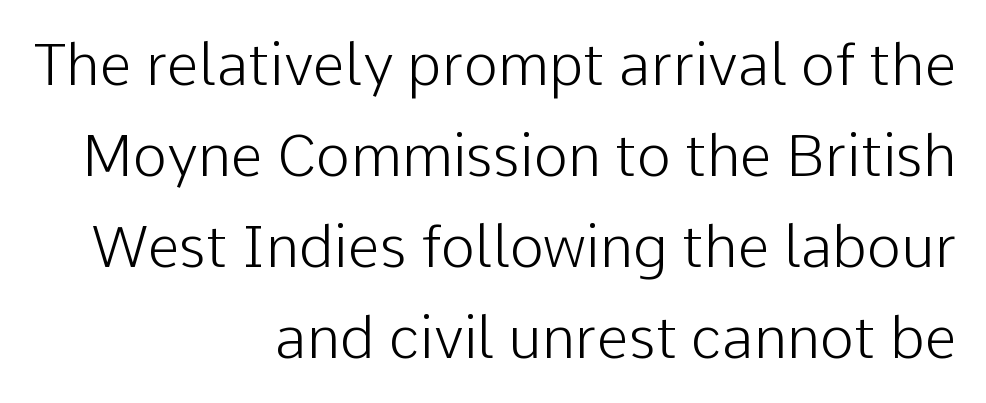
The image shows 58 px light sans-serif type, upright; set right-aligned, normal line spacing (1.57x), normal letter spacing, not underlined; low stroke contrast and a medium x-height.
